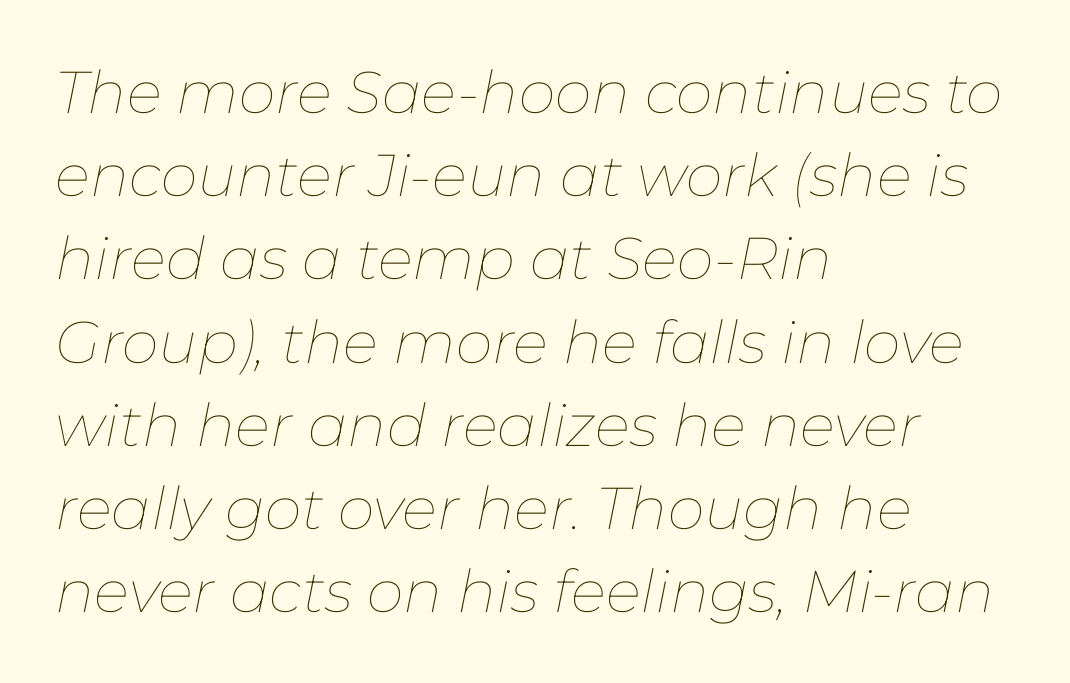
{"italic": "yes", "lean": "right", "slant_degrees": 11, "bold": "no", "weight": "thin", "width": "normal", "stroke_contrast": "low", "x_height": "medium", "monospaced": "no", "underline": "no", "align": "left", "line_spacing": "normal", "line_spacing_ratio": 1.41, "letter_spacing": "normal", "letter_spacing_em": 0.0, "glyph_px": 59}
